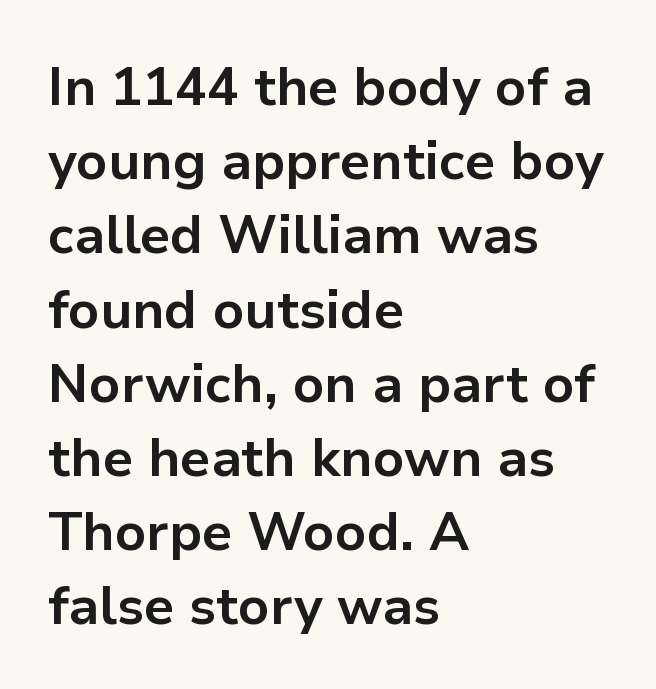
{"serif": "no", "italic": "no", "bold": "yes", "weight": "bold", "width": "normal", "stroke_contrast": "low", "x_height": "medium", "monospaced": "no", "underline": "no", "align": "left", "line_spacing": "normal", "line_spacing_ratio": 1.4, "letter_spacing": "normal", "letter_spacing_em": 0.0, "glyph_px": 53}
